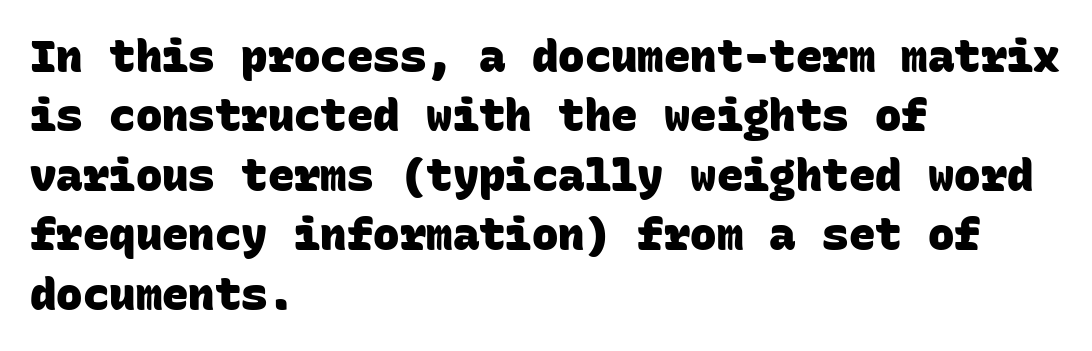
Q: Is the text bold? A: Yes.
Q: Is the typeface a serif or a sans-serif typeface? A: Sans-serif.
Q: Is the text underlined? A: No.
Q: How is the paragraph aligned? A: Left-aligned.
Q: Is the spacing between letters normal or unusually wide? A: Normal.
Q: Is the spacing between lines tight, normal or loose? A: Normal.
Q: Width (condensed, normal, or wide)? A: Normal.
Q: Stroke contrast? A: Low.
Q: x-height? A: Large.
Q: Monospaced? A: Yes.
